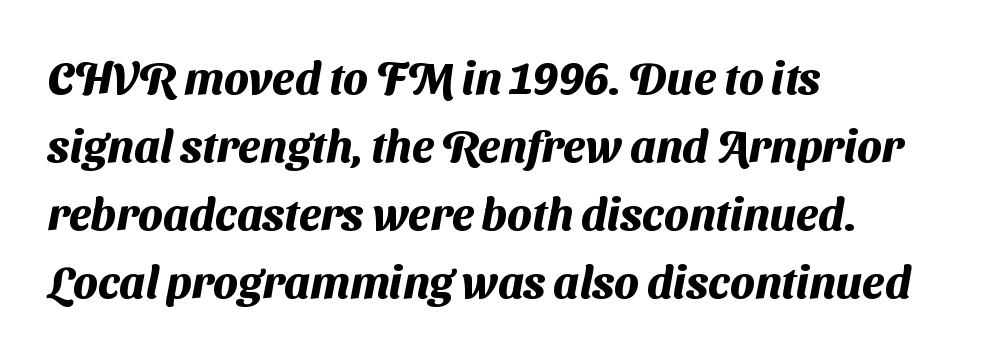
{"serif": "no", "bold": "yes", "weight": "heavy", "width": "normal", "stroke_contrast": "medium", "x_height": "medium", "monospaced": "no", "underline": "no", "align": "left", "line_spacing": "normal", "line_spacing_ratio": 1.51, "letter_spacing": "normal", "letter_spacing_em": 0.0, "glyph_px": 45}
